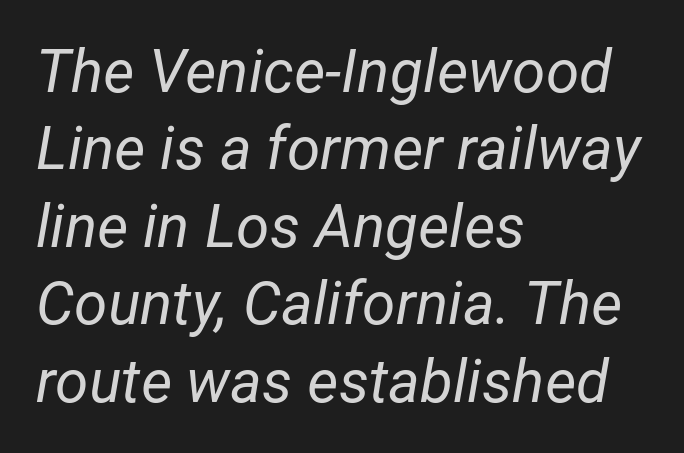
{"italic": "yes", "lean": "right", "slant_degrees": 12, "bold": "no", "weight": "regular", "width": "normal", "stroke_contrast": "low", "x_height": "medium", "monospaced": "no", "underline": "no", "align": "left", "line_spacing": "normal", "line_spacing_ratio": 1.29, "letter_spacing": "normal", "letter_spacing_em": 0.0, "glyph_px": 60}
